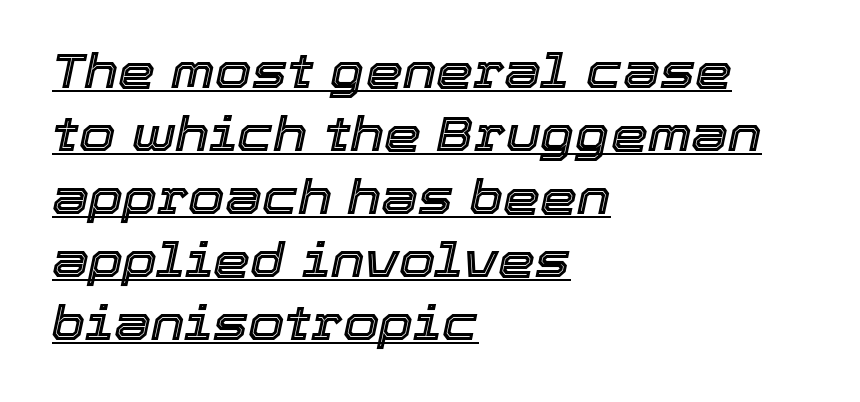
Q: Is the text italic (slanted)? A: Yes, it leans right by about 12 degrees.
Q: Is the text underlined? A: Yes.
Q: How is the paragraph aligned? A: Left-aligned.
Q: Is the spacing between letters normal or unusually wide? A: Normal.
Q: Is the spacing between lines tight, normal or loose? A: Normal.
Q: Width (condensed, normal, or wide)? A: Normal.
Q: x-height? A: Medium.
Q: Monospaced? A: No.
